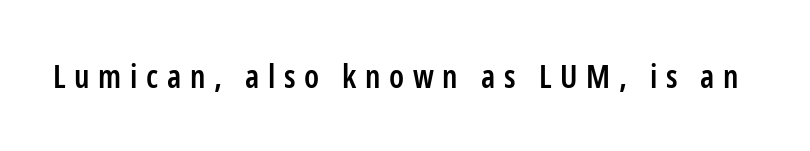
{"serif": "no", "italic": "no", "bold": "semi", "weight": "semibold", "width": "condensed", "stroke_contrast": "low", "x_height": "medium", "monospaced": "no", "underline": "no", "letter_spacing": "wide", "letter_spacing_em": 0.27, "glyph_px": 32}
